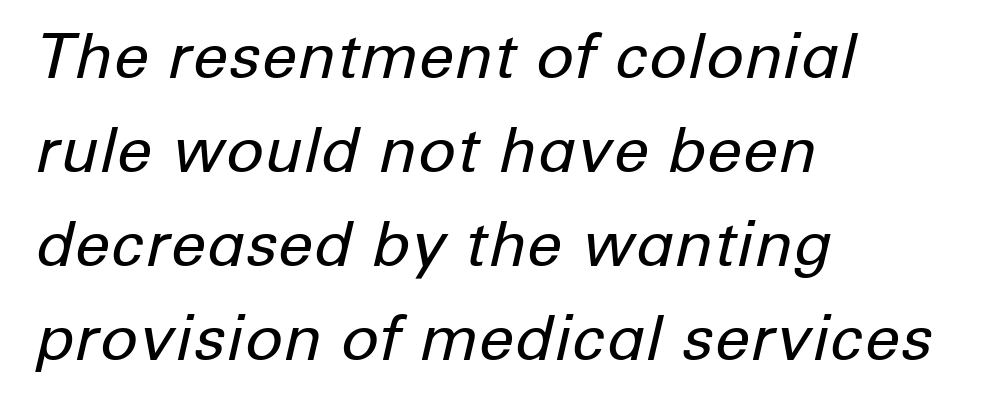
Q: Is the text bold? A: No.
Q: Is the text italic (slanted)? A: Yes, it leans right by about 12 degrees.
Q: Is the text underlined? A: No.
Q: How is the paragraph aligned? A: Left-aligned.
Q: Is the spacing between letters normal or unusually wide? A: Normal.
Q: Is the spacing between lines tight, normal or loose? A: Normal.
Q: Width (condensed, normal, or wide)? A: Normal.
Q: Stroke contrast? A: Low.
Q: x-height? A: Medium.
Q: Monospaced? A: No.
